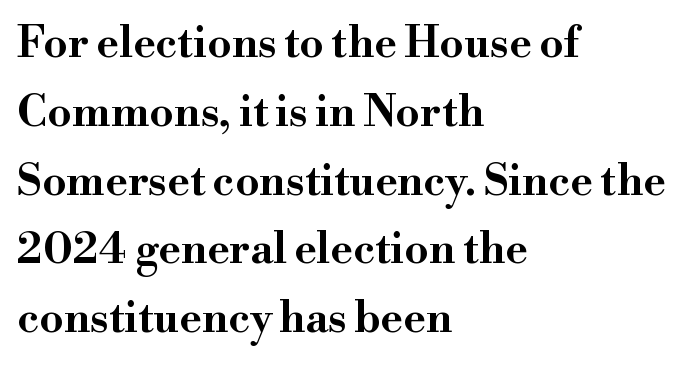
Q: Is the text italic (slanted)? A: No, it is upright.
Q: Is the typeface a serif or a sans-serif typeface? A: Serif.
Q: Is the text underlined? A: No.
Q: How is the paragraph aligned? A: Left-aligned.
Q: Is the spacing between letters normal or unusually wide? A: Normal.
Q: Is the spacing between lines tight, normal or loose? A: Normal.
Q: Width (condensed, normal, or wide)? A: Wide.
Q: Stroke contrast? A: High.
Q: x-height? A: Small.
Q: Monospaced? A: No.
